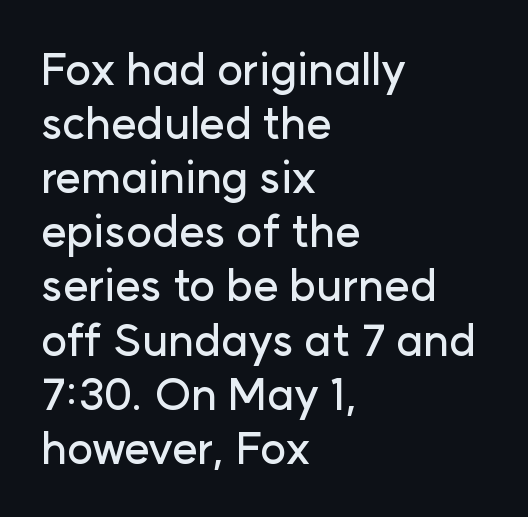
Each word holds together tightly as a unit, with standard inter-letter gaps. Each row of text sits above clean, open space. Italic? Not at all — the glyphs are vertical. Alignment: flush left. The font family rendered here belongs to the sans-serif group.
